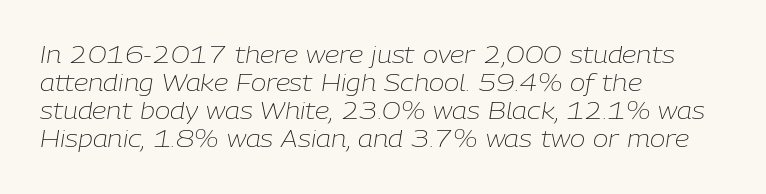
Q: Is the text bold? A: No.
Q: Is the text italic (slanted)? A: Yes, it leans right by about 9 degrees.
Q: Is the text underlined? A: No.
Q: How is the paragraph aligned? A: Left-aligned.
Q: Is the spacing between letters normal or unusually wide? A: Normal.
